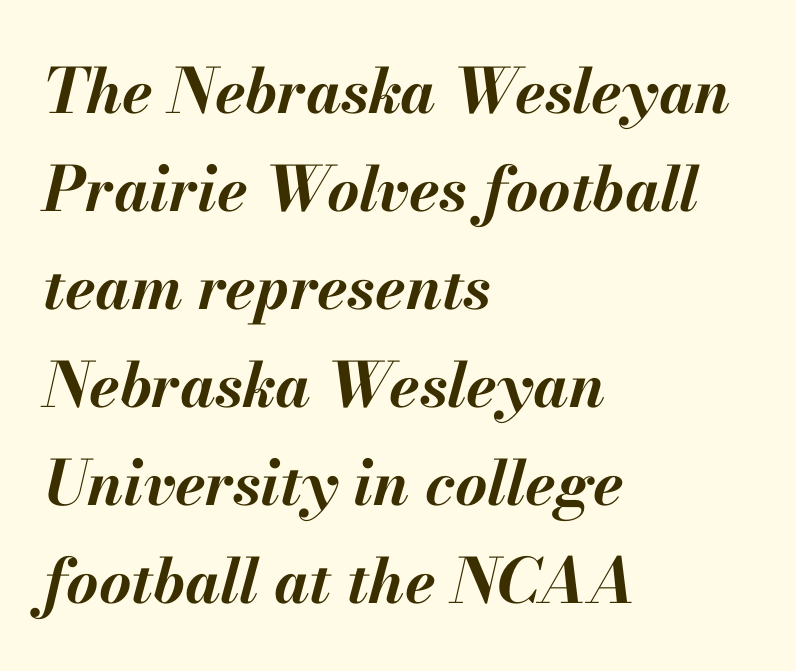
{"italic": "yes", "lean": "right", "slant_degrees": 13, "bold": "yes", "weight": "bold", "width": "normal", "stroke_contrast": "medium", "x_height": "small", "monospaced": "no", "underline": "no", "align": "left", "line_spacing": "normal", "line_spacing_ratio": 1.58, "letter_spacing": "normal", "letter_spacing_em": 0.0, "glyph_px": 62}
